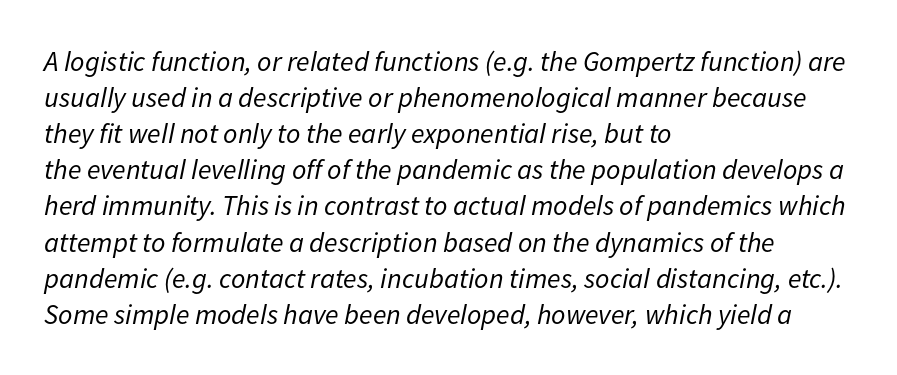
Q: Is the text bold? A: No.
Q: Is the text italic (slanted)? A: Yes, it leans right by about 11 degrees.
Q: Is the text underlined? A: No.
Q: How is the paragraph aligned? A: Left-aligned.
Q: Is the spacing between letters normal or unusually wide? A: Normal.
Q: Is the spacing between lines tight, normal or loose? A: Normal.
Q: Width (condensed, normal, or wide)? A: Normal.
Q: Stroke contrast? A: Low.
Q: x-height? A: Medium.
Q: Monospaced? A: No.
